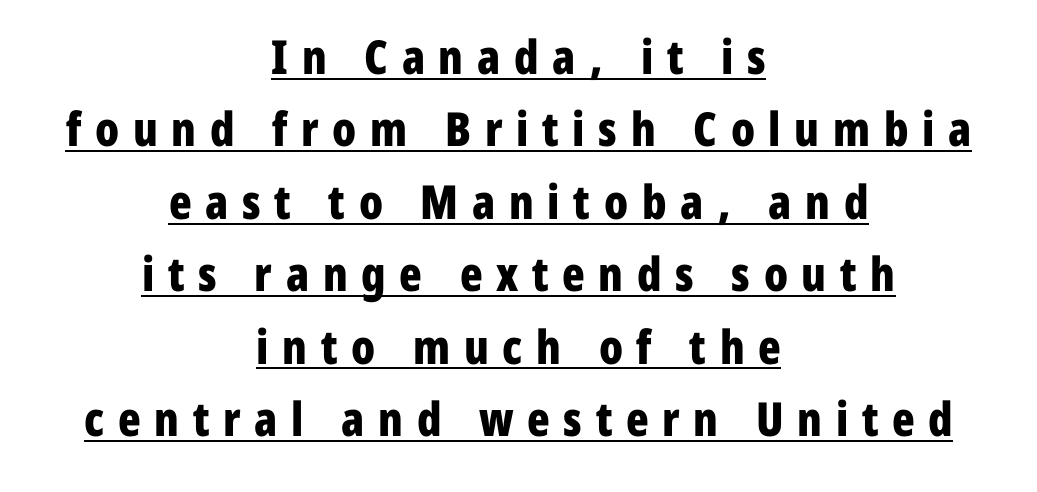
Q: Is the text bold? A: Yes.
Q: Is the text italic (slanted)? A: No, it is upright.
Q: Is the typeface a serif or a sans-serif typeface? A: Sans-serif.
Q: Is the text underlined? A: Yes.
Q: How is the paragraph aligned? A: Centered.
Q: Is the spacing between letters normal or unusually wide? A: Unusually wide.
Q: Is the spacing between lines tight, normal or loose? A: Normal.
Q: Width (condensed, normal, or wide)? A: Condensed.
Q: Stroke contrast? A: Low.
Q: x-height? A: Medium.
Q: Monospaced? A: No.
